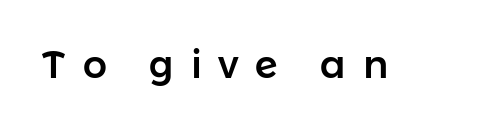
Type without underlining. Rendered with straight, roman letterforms. Glyph-to-glyph distance is far greater than everyday printed text. Do the characters align in a grid? No, the font is proportional.
